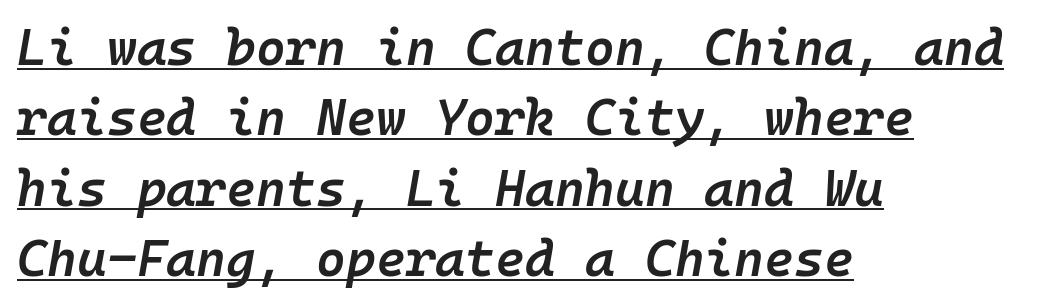
{"italic": "yes", "lean": "right", "slant_degrees": 10, "bold": "semi", "weight": "semibold", "width": "normal", "stroke_contrast": "low", "x_height": "medium", "monospaced": "yes", "underline": "yes", "align": "left", "line_spacing": "normal", "line_spacing_ratio": 1.38, "letter_spacing": "normal", "letter_spacing_em": 0.0, "glyph_px": 51}
